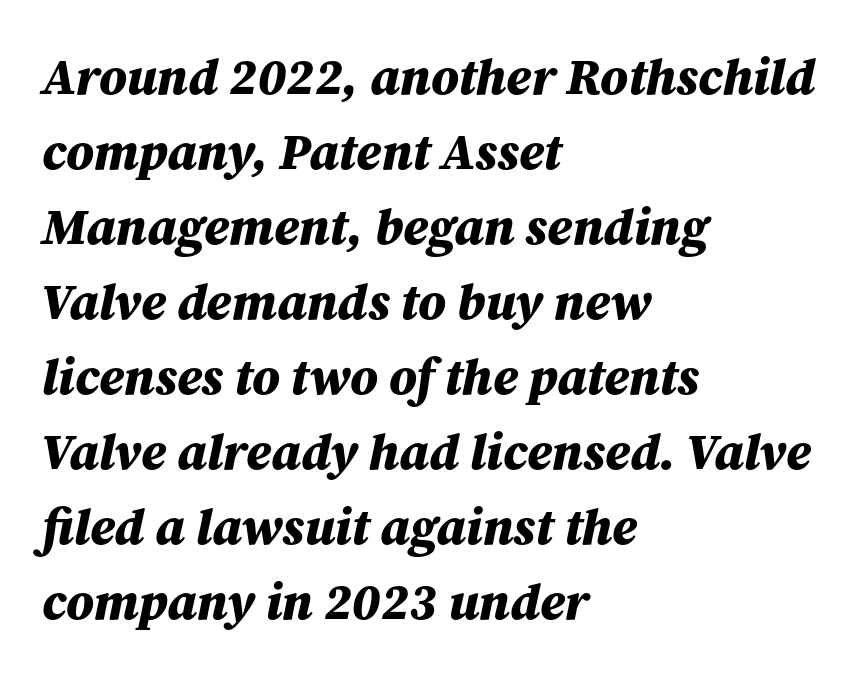
Each letter keeps its own natural width here, so spacing adapts to shape. Heavy, bold letterforms. Lines of text with bare space underneath. Quick note: interline space is typical.
